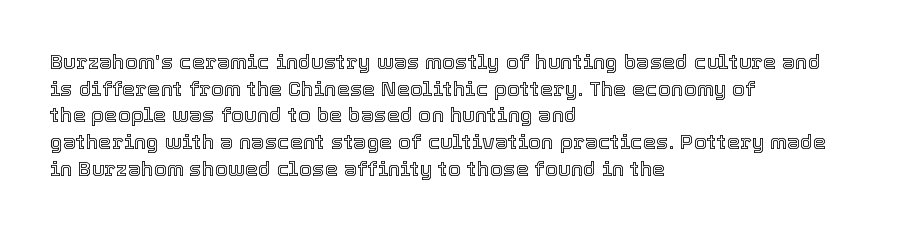
{"italic": "no", "underline": "no", "align": "left", "line_spacing": "normal", "line_spacing_ratio": 1.27, "letter_spacing": "normal", "letter_spacing_em": 0.0, "glyph_px": 21}
